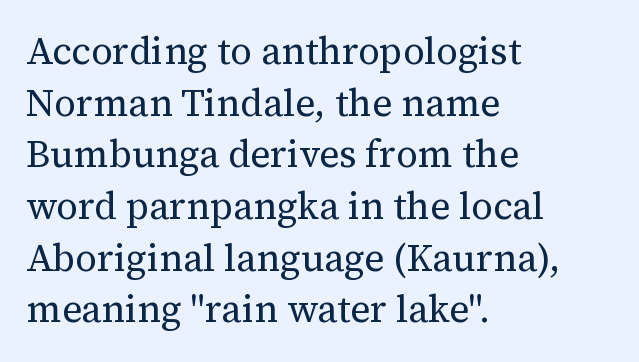
{"serif": "yes", "italic": "no", "bold": "no", "weight": "regular", "width": "normal", "stroke_contrast": "medium", "x_height": "medium", "monospaced": "no", "underline": "no", "align": "left", "line_spacing": "normal", "line_spacing_ratio": 1.36, "letter_spacing": "normal", "letter_spacing_em": 0.0, "glyph_px": 38}
